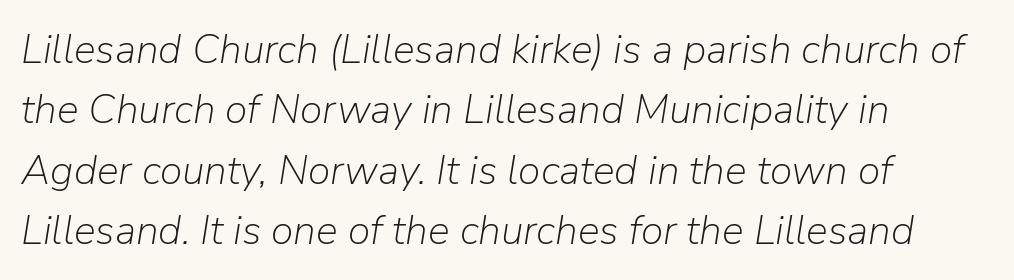
The image shows 41 px light type, italic (leaning right); set left-aligned, normal line spacing (1.47x), normal letter spacing, not underlined; low stroke contrast and a medium x-height.
